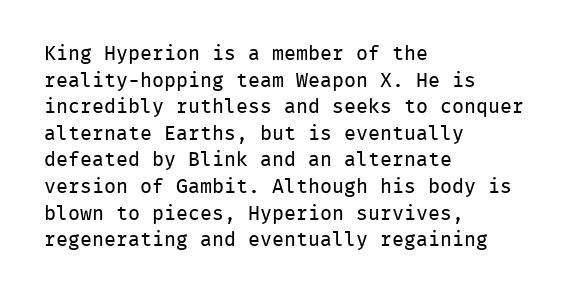
{"italic": "no", "bold": "no", "underline": "no", "align": "left", "line_spacing": "normal", "line_spacing_ratio": 1.33, "letter_spacing": "normal", "letter_spacing_em": 0.0, "glyph_px": 20}
